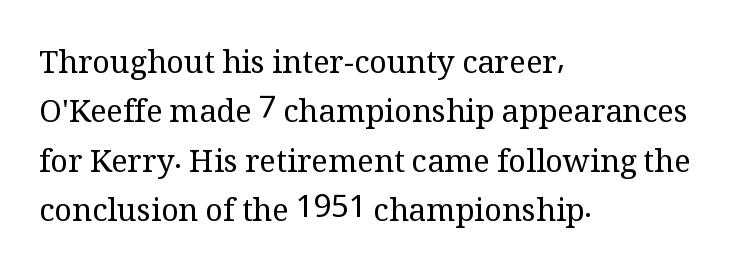
The image shows 31 px regular-weight serif type, upright; set left-aligned, normal line spacing (1.59x), normal letter spacing, not underlined; medium stroke contrast and a medium x-height.
